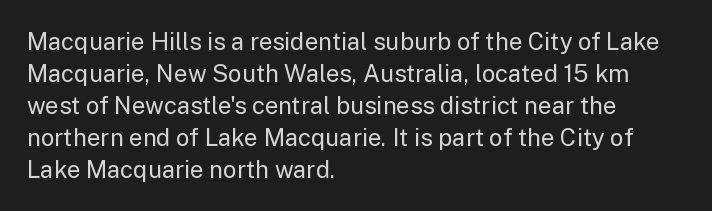
{"italic": "no", "bold": "no", "underline": "no", "align": "left", "line_spacing": "normal", "line_spacing_ratio": 1.33, "letter_spacing": "normal", "letter_spacing_em": 0.0, "glyph_px": 24}
